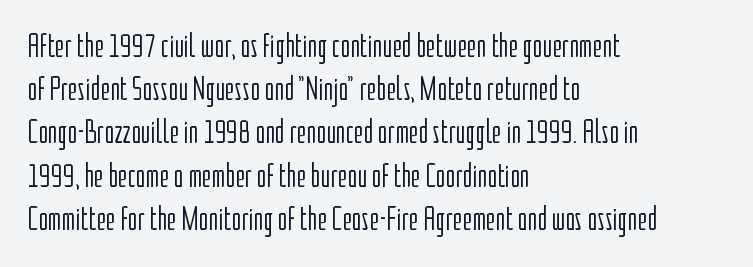
This rendering employs a face without finishing strokes, i.e., a sans-serif. The strip under each line holds only bare page. Where is the straight margin? On the left. Glyph-to-glyph distance matches everyday printed text. Here the designer chose a conventional face with non-uniform glyph widths.
